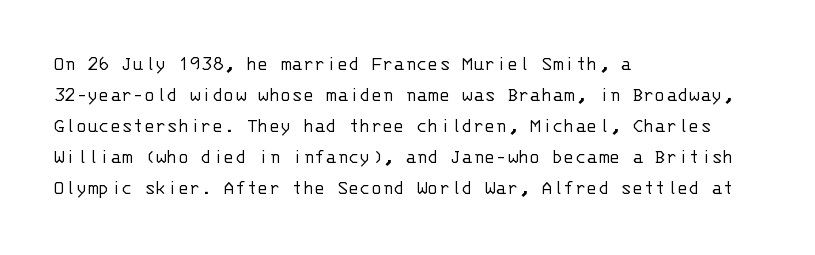
No chunkiness to these letters — they're not bold. The area under the type is left untouched. This rendering uses left alignment, leaving the right contour irregular. The font's upright variant was chosen for this text. Compared with typical body copy, the letter spacing here is the same.
